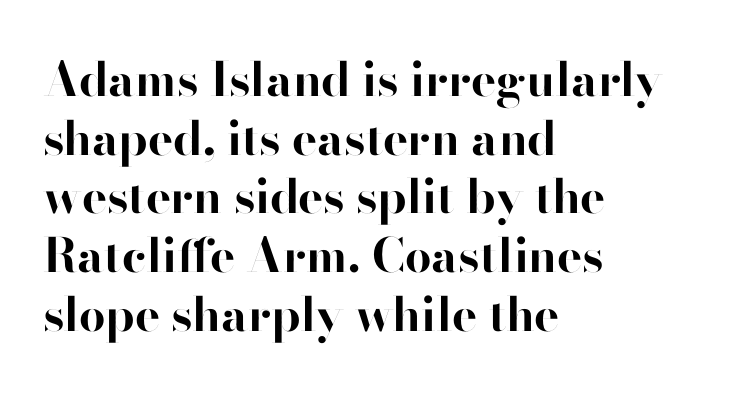
{"serif": "no", "italic": "no", "bold": "yes", "weight": "bold", "width": "normal", "stroke_contrast": "high", "x_height": "small", "monospaced": "no", "underline": "no", "align": "left", "line_spacing": "normal", "line_spacing_ratio": 1.25, "letter_spacing": "normal", "letter_spacing_em": 0.0, "glyph_px": 47}
